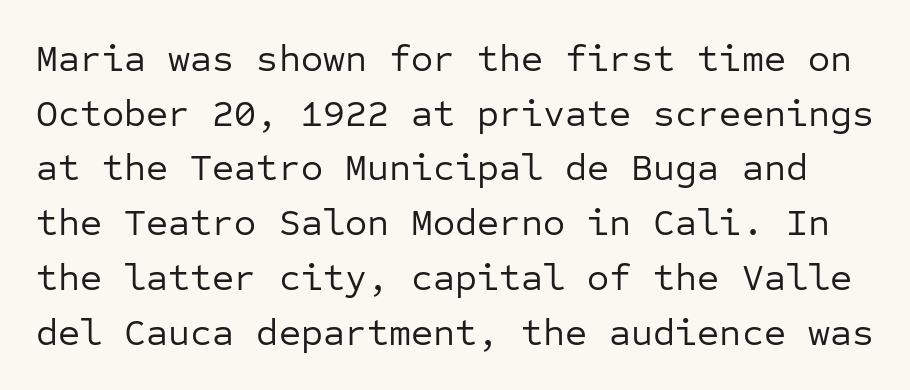
{"serif": "no", "italic": "no", "bold": "no", "weight": "regular", "width": "normal", "stroke_contrast": "low", "x_height": "medium", "monospaced": "yes", "underline": "no", "line_spacing": "normal", "line_spacing_ratio": 1.44, "letter_spacing": "normal", "letter_spacing_em": 0.0, "glyph_px": 38}
